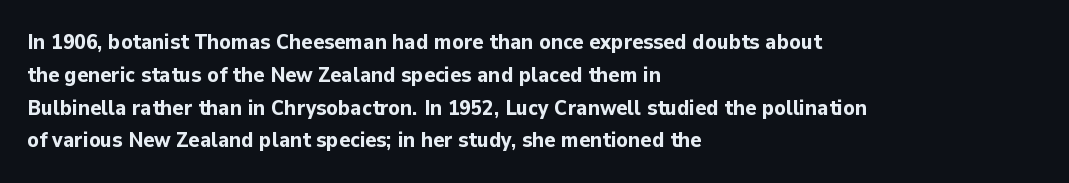
Q: Is the text bold? A: Yes.
Q: Is the text italic (slanted)? A: No, it is upright.
Q: Is the text underlined? A: No.
Q: How is the paragraph aligned? A: Left-aligned.
Q: Is the spacing between letters normal or unusually wide? A: Normal.
Q: Is the spacing between lines tight, normal or loose? A: Normal.
